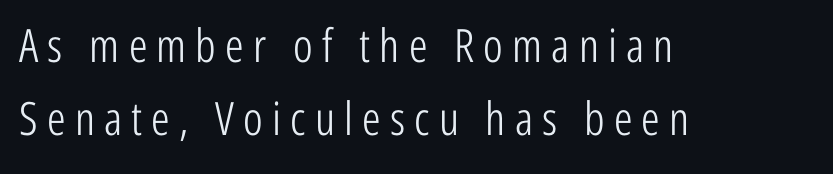
{"serif": "no", "italic": "no", "bold": "no", "weight": "light", "width": "condensed", "stroke_contrast": "low", "x_height": "medium", "monospaced": "no", "underline": "no", "align": "left", "line_spacing": "normal", "line_spacing_ratio": 1.59, "letter_spacing": "wide", "letter_spacing_em": 0.2, "glyph_px": 46}
